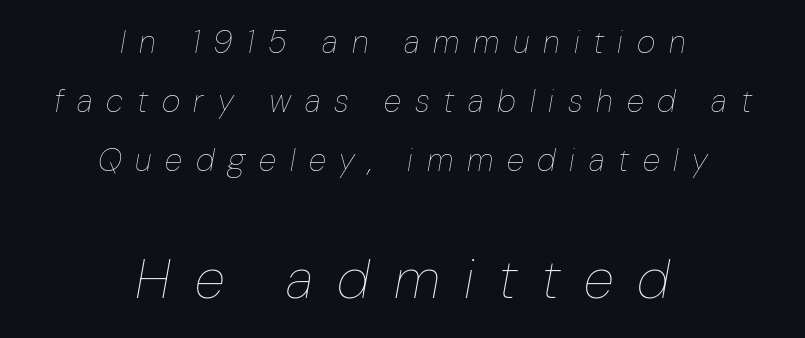
Q: Is the text bold? A: No.
Q: Is the text italic (slanted)? A: Yes, it leans right by about 10 degrees.
Q: Is the text underlined? A: No.
Q: How is the paragraph aligned? A: Centered.
Q: Is the spacing between letters normal or unusually wide? A: Unusually wide.
Q: Which block of text is set in a larger size, the first (top) or the second (bottom)? A: The second (bottom) one.
Q: Width (condensed, normal, or wide)? A: Condensed.
Q: Stroke contrast? A: Low.
Q: x-height? A: Medium.
Q: Monospaced? A: No.
